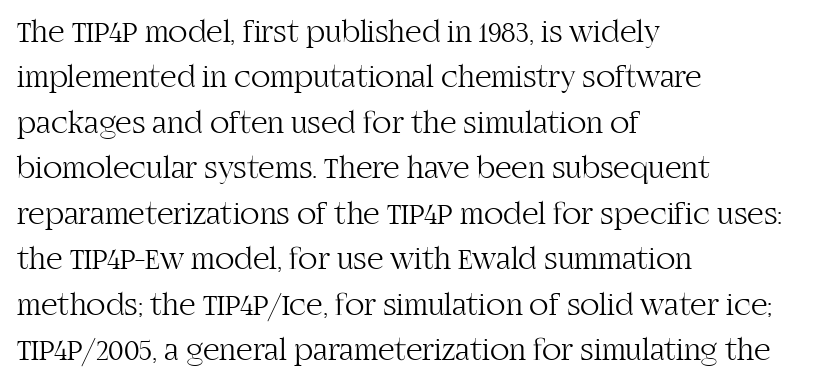
Q: Is the text bold? A: No.
Q: Is the text italic (slanted)? A: No, it is upright.
Q: Is the typeface a serif or a sans-serif typeface? A: Serif.
Q: Is the text underlined? A: No.
Q: How is the paragraph aligned? A: Left-aligned.
Q: Is the spacing between letters normal or unusually wide? A: Normal.
Q: Is the spacing between lines tight, normal or loose? A: Normal.
Q: Width (condensed, normal, or wide)? A: Normal.
Q: Stroke contrast? A: High.
Q: x-height? A: Large.
Q: Monospaced? A: No.
